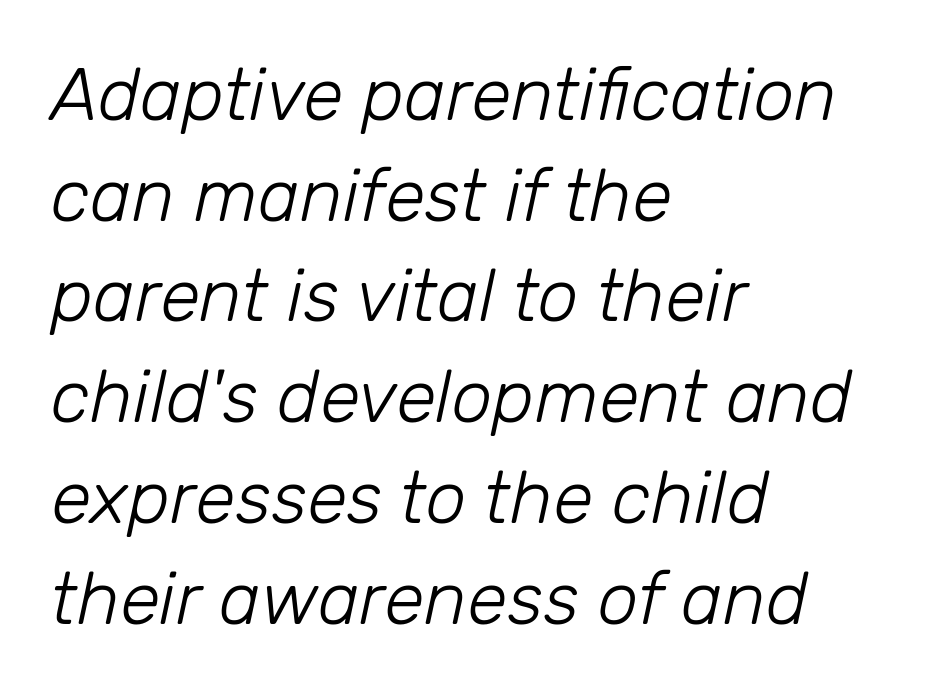
Casual observation: everything's shoved over to the left. Just letters on the line, the space beneath them empty. Each letter keeps its own natural width here, so spacing adapts to shape. Stems and bowls with no extra thickness — not bold.
